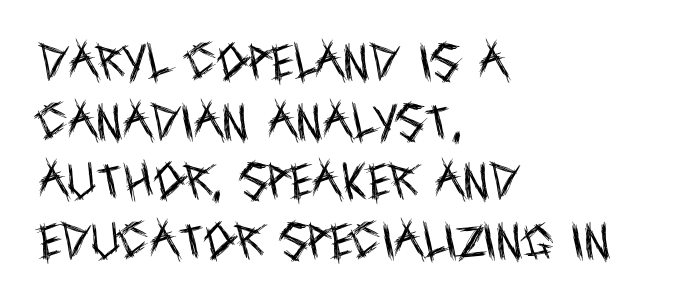
The image shows 40 px regular-weight, condensed sans-serif type, upright; set left-aligned, normal line spacing (1.49x), normal letter spacing, not underlined; a large x-height.
